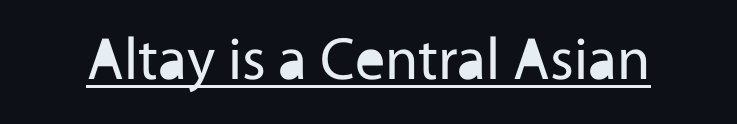
Q: Is the text bold? A: No.
Q: Is the text italic (slanted)? A: No, it is upright.
Q: Is the typeface a serif or a sans-serif typeface? A: Sans-serif.
Q: Is the text underlined? A: Yes.
Q: Is the spacing between letters normal or unusually wide? A: Normal.
Q: Width (condensed, normal, or wide)? A: Normal.
Q: x-height? A: Medium.
Q: Monospaced? A: No.
